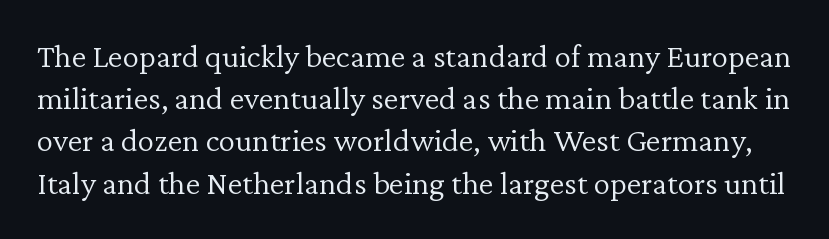
The image shows 33 px light serif type, upright; set normal line spacing (1.28x), normal letter spacing, not underlined; low stroke contrast and a medium x-height.
